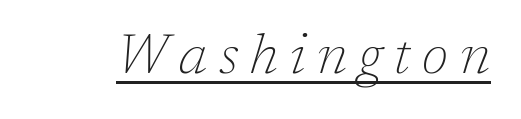
Q: Is the text bold? A: No.
Q: Is the text italic (slanted)? A: Yes, it leans right by about 17 degrees.
Q: Is the typeface a serif or a sans-serif typeface? A: Serif.
Q: Is the text underlined? A: Yes.
Q: Is the spacing between letters normal or unusually wide? A: Unusually wide.
Q: Width (condensed, normal, or wide)? A: Normal.
Q: Stroke contrast? A: Low.
Q: x-height? A: Medium.
Q: Monospaced? A: No.
